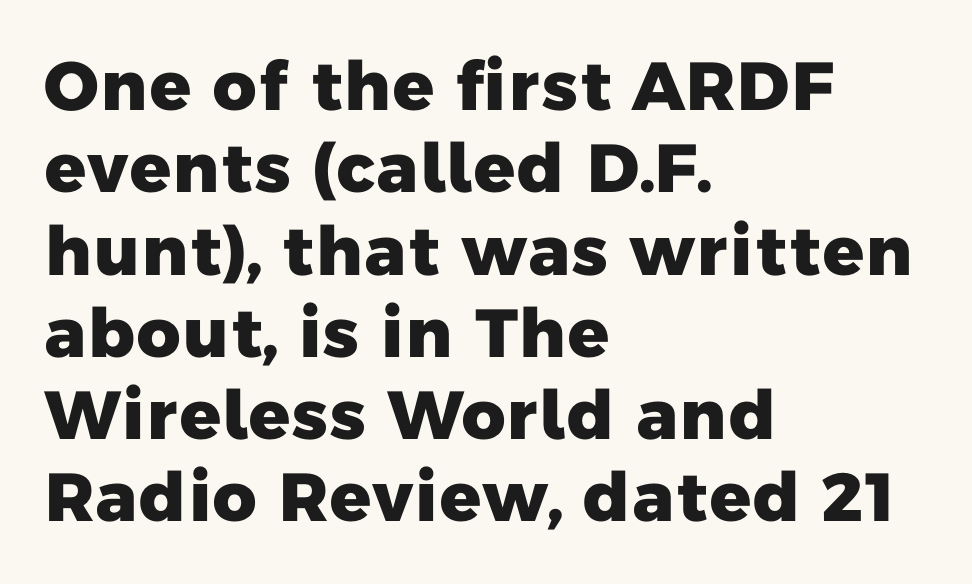
The image shows 68 px heavy sans-serif type; set left-aligned, line spacing 1.21x, normal letter spacing, not underlined; low stroke contrast and a medium x-height.
